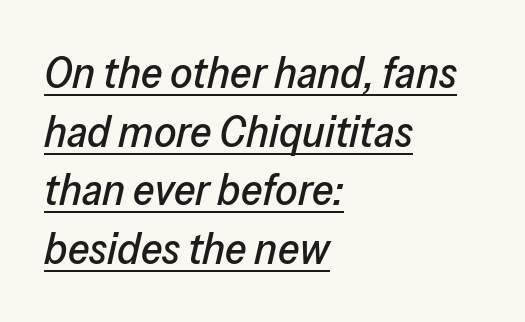
Compared with a centered layout, this one pins lines to the left instead. The passage shown leans; its letterforms are oblique. This sample keeps an unexceptional amount of space between lines. Glance below the letters and you will spot a drawn line. Glyph-to-glyph distance matches everyday printed text. Do the characters align in a grid? No, the font is proportional.
